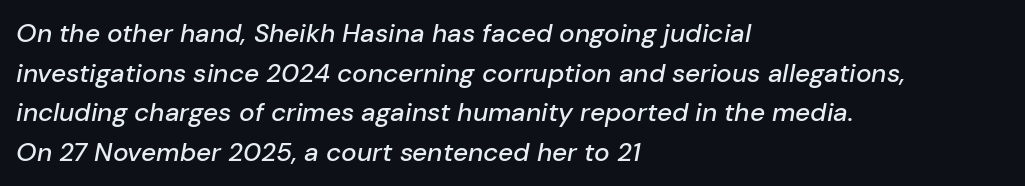
Q: Is the text italic (slanted)? A: Yes, it leans right by about 10 degrees.
Q: Is the text underlined? A: No.
Q: How is the paragraph aligned? A: Left-aligned.
Q: Is the spacing between letters normal or unusually wide? A: Normal.
Q: Is the spacing between lines tight, normal or loose? A: Normal.
